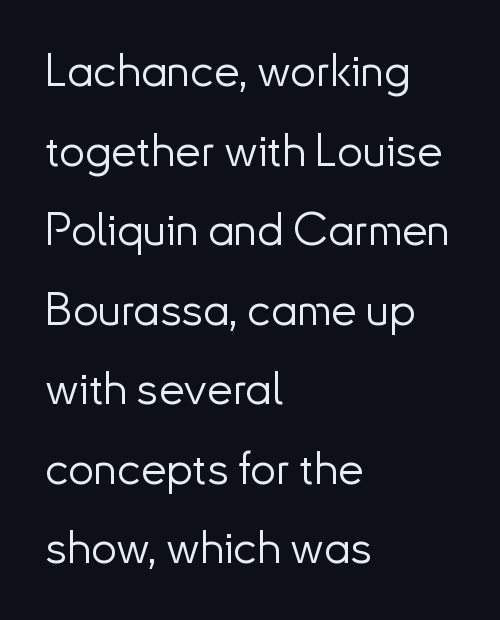
How are the letters spaced? Ordinarily, with no added tracking. A sans-serif font was chosen for this passage. The face looks like a standard text weight, possibly lighter. Visually the block forms a straight wall on the left and a jagged coastline on the right.
